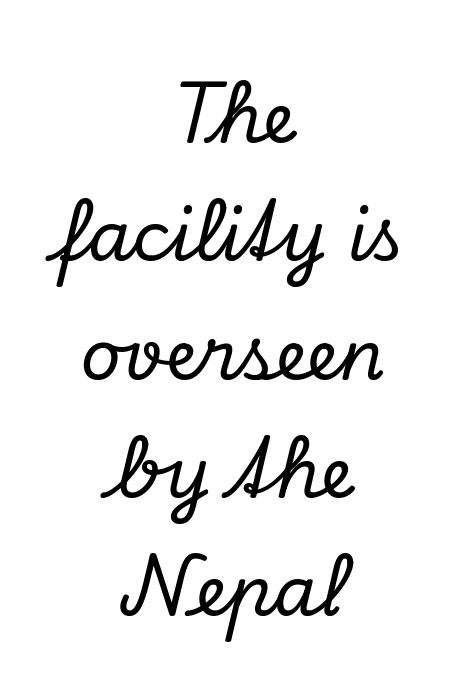
The image shows 70 px serif type, italic (leaning right); set centered, normal line spacing (1.69x), normal letter spacing, not underlined; low stroke contrast and a small x-height.
